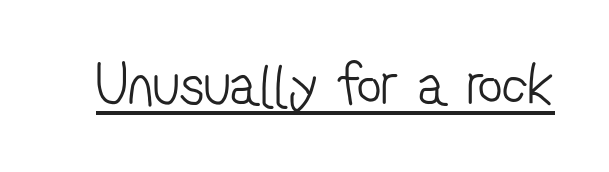
Glyph-to-glyph distance matches everyday printed text. The designer went with a sans here, leaving each stem footless. Beneath each row of characters lies a ruled line. The rendering uses natural spacing where letterforms have individual widths. Ink coverage per letter is moderate at most.
